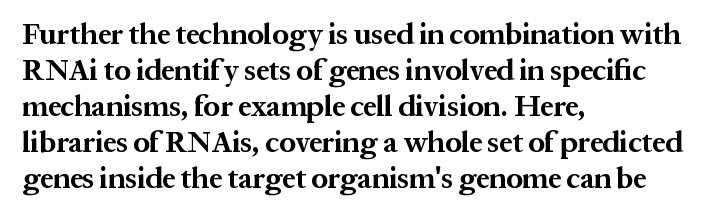
The image shows 29 px bold serif type, upright; set left-aligned, line spacing 1.24x, normal letter spacing, not underlined; medium stroke contrast and a medium x-height.
